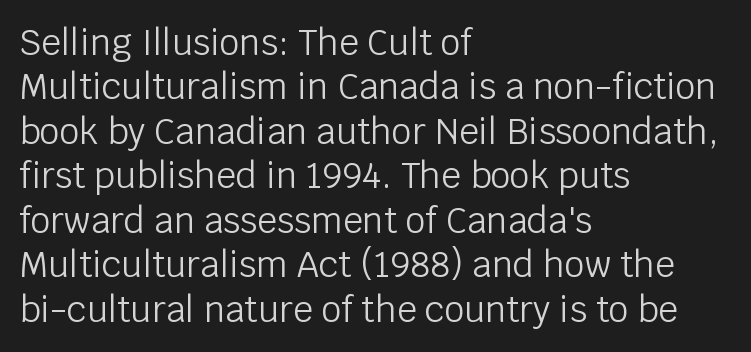
{"serif": "no", "italic": "no", "bold": "no", "weight": "light", "width": "normal", "stroke_contrast": "low", "x_height": "large", "monospaced": "no", "underline": "no", "align": "left", "line_spacing": "normal", "line_spacing_ratio": 1.27, "letter_spacing": "normal", "letter_spacing_em": 0.0, "glyph_px": 35}
